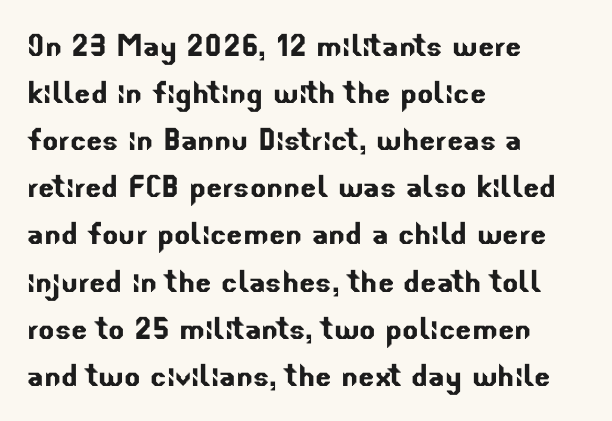
Q: Is the typeface a serif or a sans-serif typeface? A: Sans-serif.
Q: Is the text underlined? A: No.
Q: How is the paragraph aligned? A: Left-aligned.
Q: Is the spacing between letters normal or unusually wide? A: Normal.
Q: Width (condensed, normal, or wide)? A: Normal.
Q: Stroke contrast? A: Low.
Q: x-height? A: Small.
Q: Monospaced? A: No.
